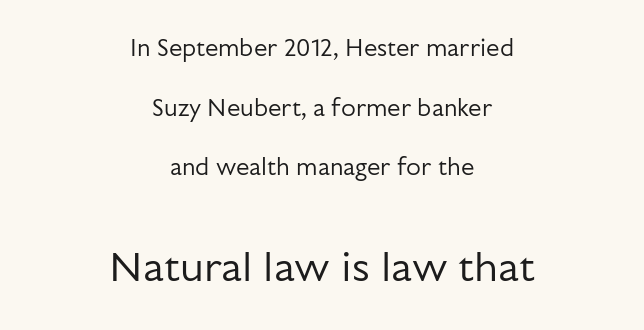
Q: Is the text bold? A: No.
Q: Is the text italic (slanted)? A: No, it is upright.
Q: Is the typeface a serif or a sans-serif typeface? A: Sans-serif.
Q: Is the text underlined? A: No.
Q: How is the paragraph aligned? A: Centered.
Q: Is the spacing between letters normal or unusually wide? A: Normal.
Q: Is the spacing between lines tight, normal or loose? A: Loose.
Q: Which block of text is set in a larger size, the first (top) or the second (bottom)? A: The second (bottom) one.
Q: Width (condensed, normal, or wide)? A: Normal.
Q: Stroke contrast? A: Low.
Q: x-height? A: Medium.
Q: Monospaced? A: No.
